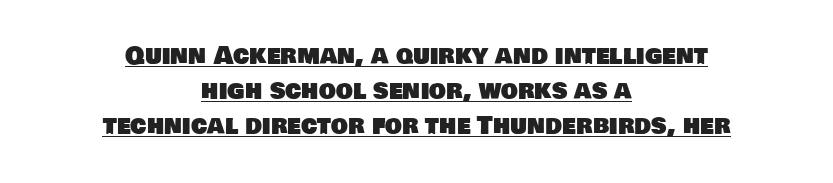
{"underline": "yes", "align": "center", "line_spacing": "normal", "line_spacing_ratio": 1.46, "letter_spacing": "normal", "letter_spacing_em": 0.0, "glyph_px": 24}
